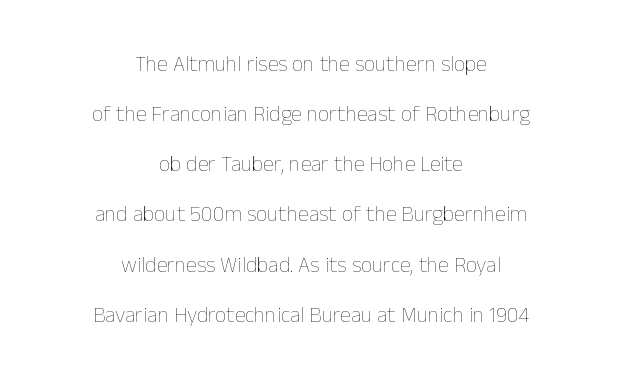
Q: Is the text bold? A: No.
Q: Is the text italic (slanted)? A: No, it is upright.
Q: Is the text underlined? A: No.
Q: How is the paragraph aligned? A: Centered.
Q: Is the spacing between letters normal or unusually wide? A: Normal.
Q: Is the spacing between lines tight, normal or loose? A: Loose.
